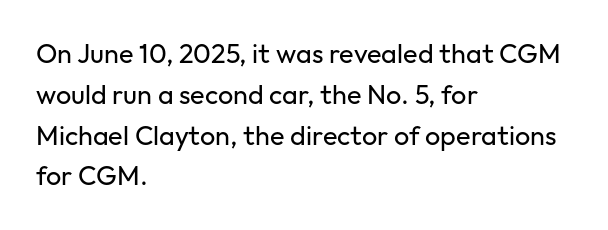
The image shows 27 px text type, upright; set left-aligned, normal line spacing (1.51x), normal letter spacing, not underlined.
